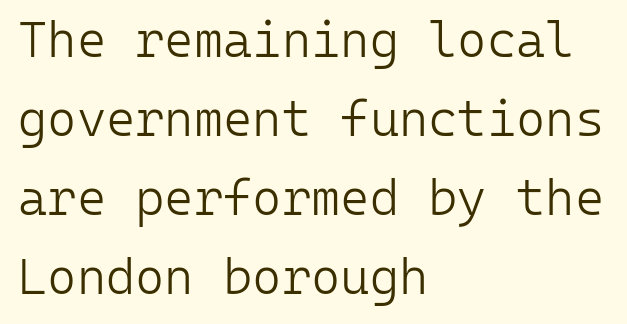
There is no visible air inserted between adjacent glyphs. The passage shown stacks its lines at a standard gap. Has an underline been added? It has not. Heaviness? Minimal to ordinary, like unemphasized prose.
